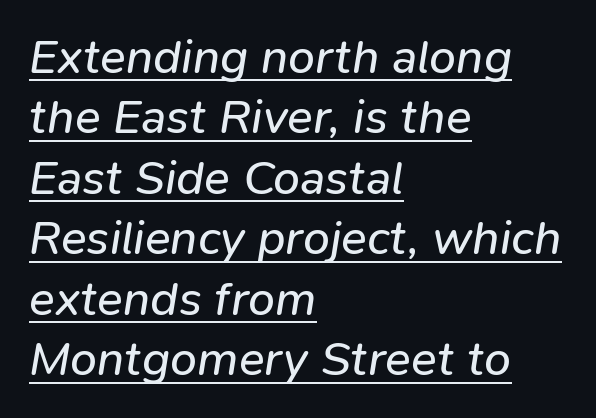
The image shows 48 px regular-weight type, italic (leaning right); set left-aligned, normal line spacing (1.26x), normal letter spacing, underlined; low stroke contrast and a medium x-height.
